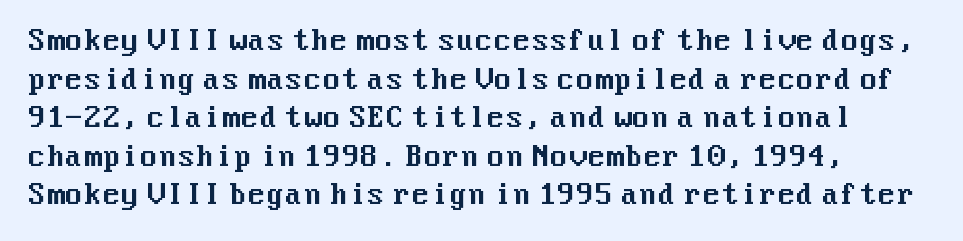
Q: Is the text italic (slanted)? A: No, it is upright.
Q: Is the text underlined? A: No.
Q: Is the spacing between letters normal or unusually wide? A: Normal.
Q: Is the spacing between lines tight, normal or loose? A: Normal.
